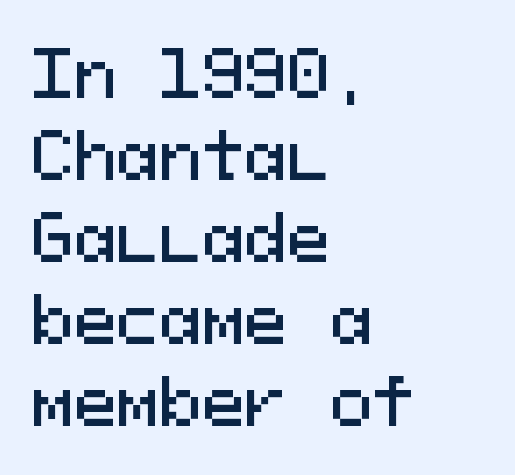
The face used here is rendered with its standard letterfit. Rows of type keep a routine distance in the vertical direction. Examine the stroke ends and you'll find no serifs. The passage shown is not underscored anywhere. Characters remain perfectly vertical along every line. Compared with a centered layout, this one pins lines to the left instead.
